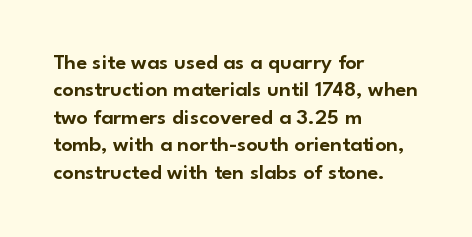
Letter spacing: default. Words float on clear page, feet unadorned. Every stem runs plumb, perpendicular to the baseline. Is there much room between lines? A standard amount, neither cramped nor airy. Reading down the block, your eye returns to a fixed left position each line.
